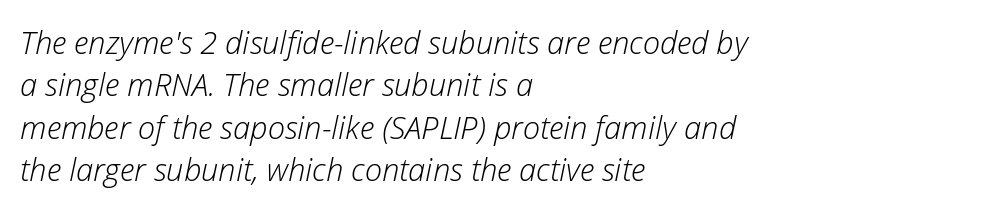
{"italic": "yes", "lean": "right", "slant_degrees": 12, "bold": "no", "weight": "light", "width": "normal", "stroke_contrast": "low", "x_height": "medium", "monospaced": "no", "underline": "no", "align": "left", "line_spacing": "normal", "line_spacing_ratio": 1.37, "letter_spacing": "normal", "letter_spacing_em": 0.0, "glyph_px": 31}
